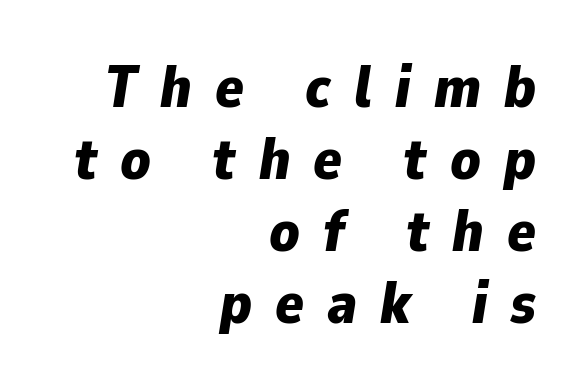
The passage is arranged like a letterhead date or caption credit — flush right. Characters are canted at an angle relative to the baseline's perpendicular. The rendering uses a bold face; every stroke is thick and dark. The space beneath each line is pristine and unruled.
